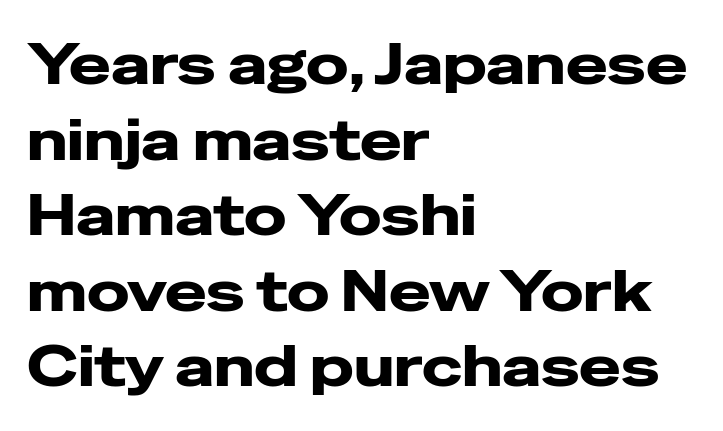
Q: Is the text italic (slanted)? A: No, it is upright.
Q: Is the typeface a serif or a sans-serif typeface? A: Sans-serif.
Q: Is the text underlined? A: No.
Q: How is the paragraph aligned? A: Left-aligned.
Q: Is the spacing between letters normal or unusually wide? A: Normal.
Q: Is the spacing between lines tight, normal or loose? A: Normal.
Q: Width (condensed, normal, or wide)? A: Wide.
Q: Stroke contrast? A: Low.
Q: x-height? A: Medium.
Q: Monospaced? A: No.
